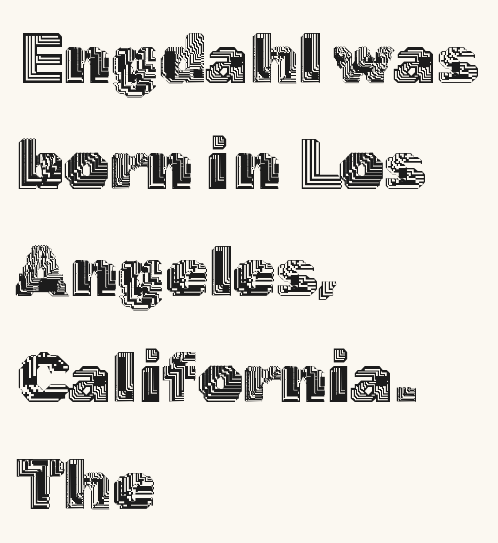
Horizontal alignment here is leftward, the default for most running prose. Each letter keeps its own natural width here, so spacing adapts to shape. Regular leading. Words float on clear page, feet unadorned. The axis of the letterforms is exactly vertical.
